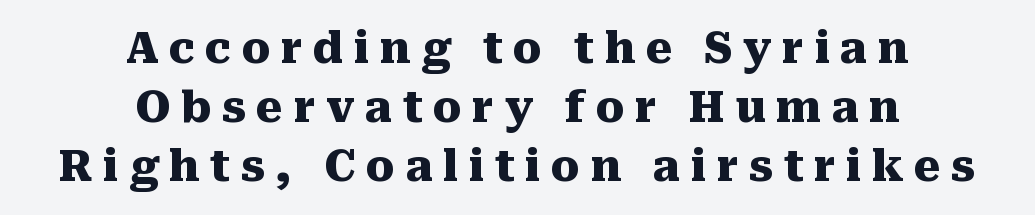
The image shows 43 px heavy serif type, upright; set centered, normal line spacing (1.37x), unusually wide letter spacing (+0.24 em), not underlined; medium stroke contrast and a medium x-height.
